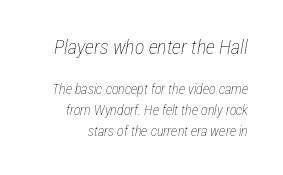
The image shows 20 px text type, italic (leaning right); set normal line spacing (1.5x), normal letter spacing, not underlined; the first (top) block is 1.43x larger.
